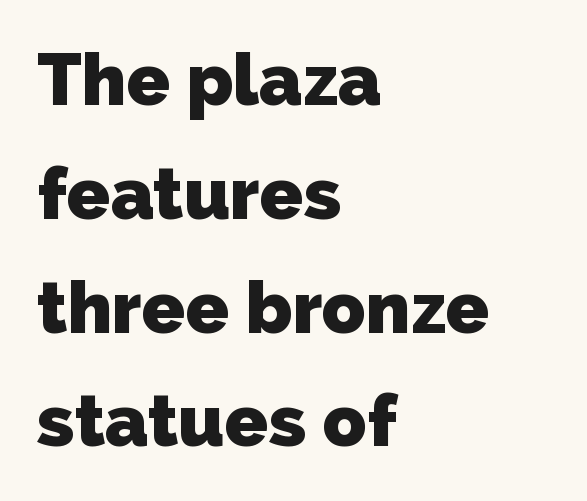
{"serif": "no", "bold": "yes", "weight": "heavy", "width": "normal", "stroke_contrast": "low", "x_height": "medium", "monospaced": "no", "underline": "no", "align": "left", "line_spacing": "normal", "line_spacing_ratio": 1.58, "letter_spacing": "normal", "letter_spacing_em": 0.0, "glyph_px": 72}
